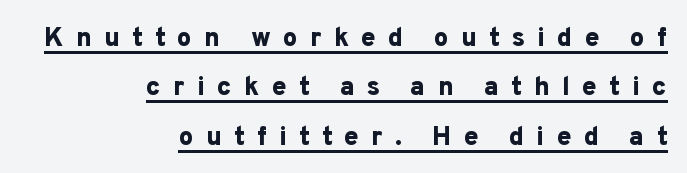
{"italic": "no", "bold": "yes", "underline": "yes", "align": "right", "line_spacing": "loose", "line_spacing_ratio": 1.9, "letter_spacing": "wide", "letter_spacing_em": 0.47, "glyph_px": 26}
